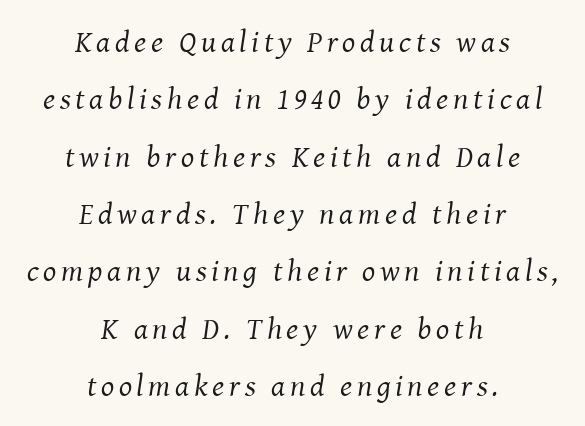
{"serif": "yes", "italic": "yes", "lean": "right", "slant_degrees": 8, "bold": "no", "weight": "regular", "width": "normal", "stroke_contrast": "medium", "x_height": "medium", "monospaced": "no", "underline": "no", "align": "center", "line_spacing_ratio": 1.85, "glyph_px": 31}
